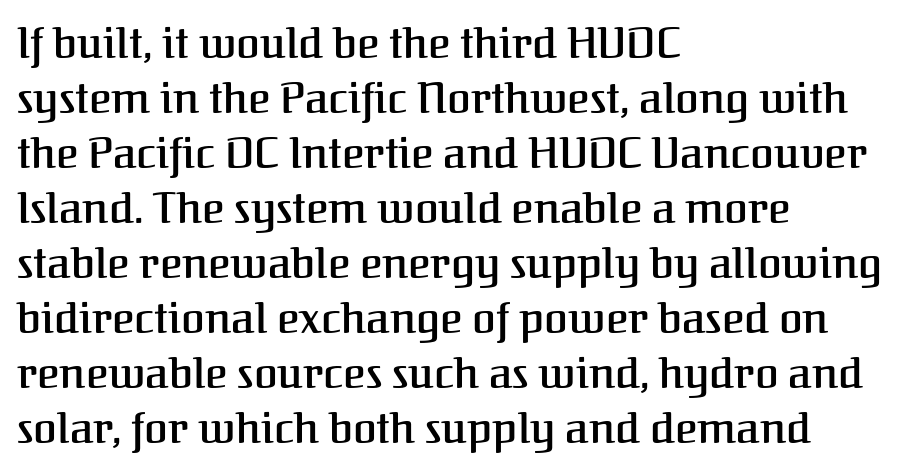
These lines stack with their left ends in a neat column. Semibold letterforms, between regular and bold. The text was rendered using a seriffed face with decorative stroke endings. Anything drawn beneath the words? Only blank space. Varying glyph widths throughout — classic text-font behaviour. This block has exactly the height ordinary leading produces.
